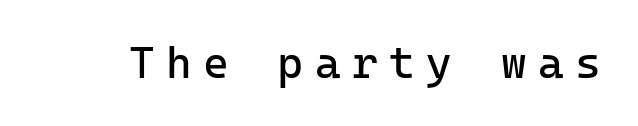
{"serif": "no", "italic": "no", "bold": "no", "weight": "regular", "width": "normal", "stroke_contrast": "low", "x_height": "medium", "monospaced": "yes", "underline": "no", "letter_spacing": "wide", "letter_spacing_em": 0.26, "glyph_px": 44}
